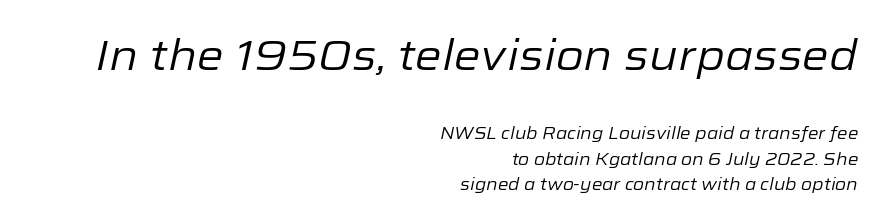
The image shows 43 px regular-weight type, italic (leaning right); set right-aligned, normal line spacing (1.49x), normal letter spacing, not underlined; the first (top) block is 2.53x larger; low stroke contrast and a medium x-height.
